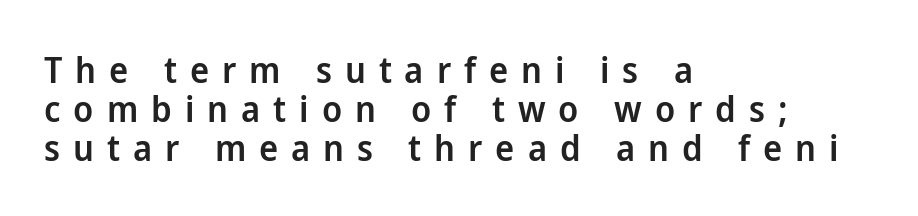
The image shows 36 px semibold sans-serif type, upright; set left-aligned, tight line spacing (1.08x), unusually wide letter spacing (+0.36 em), not underlined; low stroke contrast and a medium x-height.
